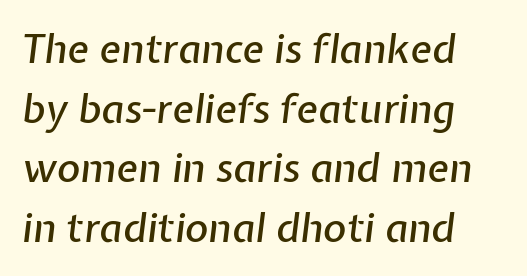
{"italic": "yes", "lean": "right", "slant_degrees": 7, "width": "normal", "stroke_contrast": "low", "x_height": "medium", "monospaced": "no", "underline": "no", "align": "left", "line_spacing": "normal", "line_spacing_ratio": 1.49, "letter_spacing": "normal", "letter_spacing_em": 0.0, "glyph_px": 40}
